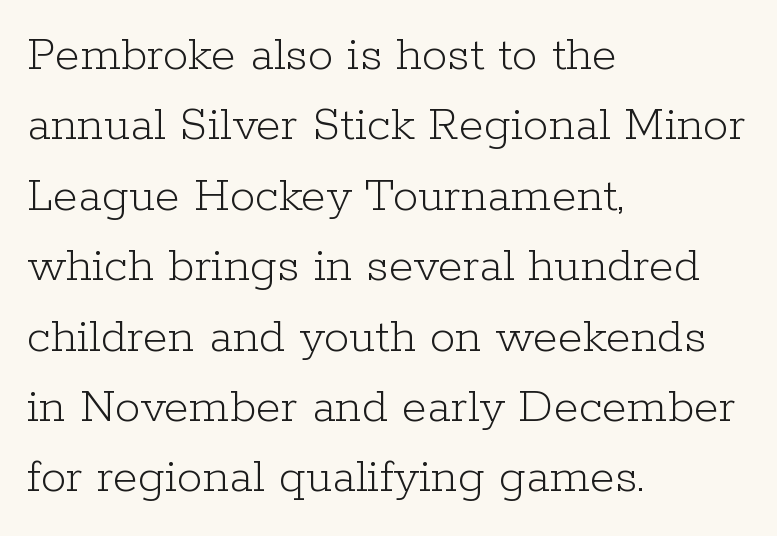
Interline gaps are of average width in this sample. Check where the strokes stop: tiny serifs finish them off. Each line starts at the same left margin while the right side varies. Tracking value appears to be zero — textbook default spacing.
